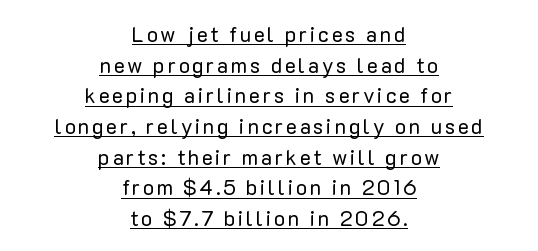
The vertical gap from one line to the next is medium. The font is comparable to plain body text, perhaps lighter. Posture: straight, roman, zero tilt. In designer terms, the underline attribute is active on this setting. This sample is center-justified, so both line endings float freely.
